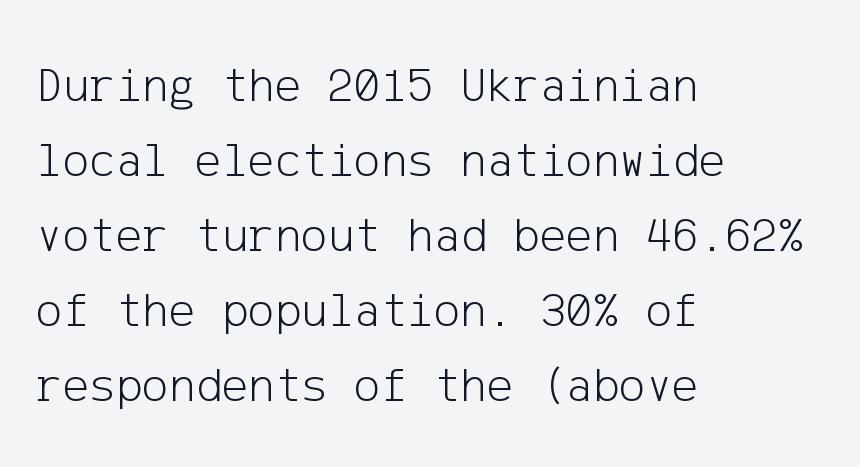
The image shows 50 px light sans-serif type, upright; set left-aligned, normal line spacing (1.5x), normal letter spacing, not underlined; low stroke contrast and a medium x-height.
